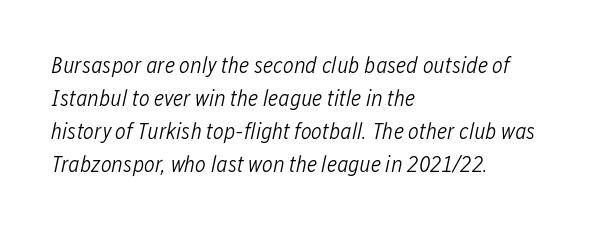
Q: Is the text bold? A: No.
Q: Is the text italic (slanted)? A: Yes, it leans right by about 12 degrees.
Q: Is the text underlined? A: No.
Q: How is the paragraph aligned? A: Left-aligned.
Q: Is the spacing between letters normal or unusually wide? A: Normal.
Q: Is the spacing between lines tight, normal or loose? A: Normal.
